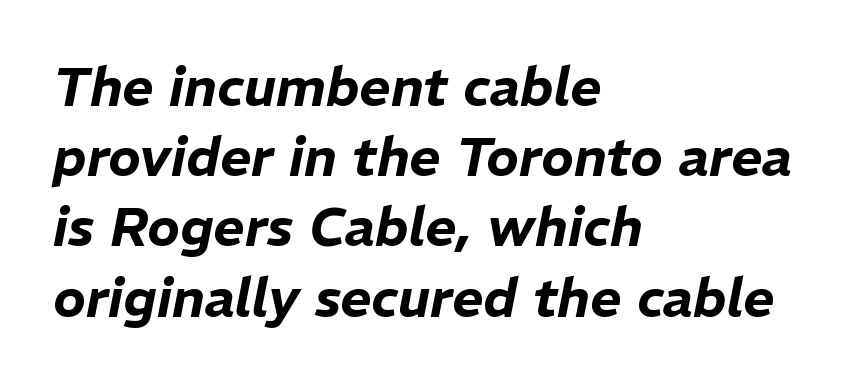
The image shows 54 px text type, italic (leaning right); set left-aligned, normal line spacing (1.3x), normal letter spacing, not underlined; low stroke contrast and a medium x-height.
